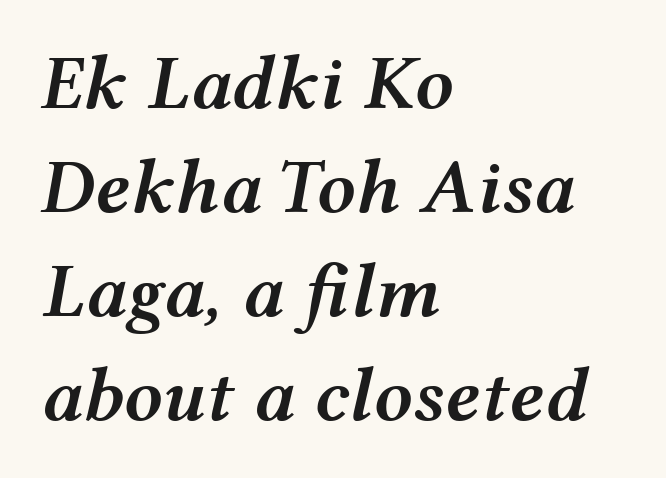
Alignment: flush left. Each letter keeps its own natural width here, so spacing adapts to shape. The horizontal fit of the characters is conventional and even. In terms of weight, the rendering is demibold, just under bold. The space between consecutive lines is moderate.
